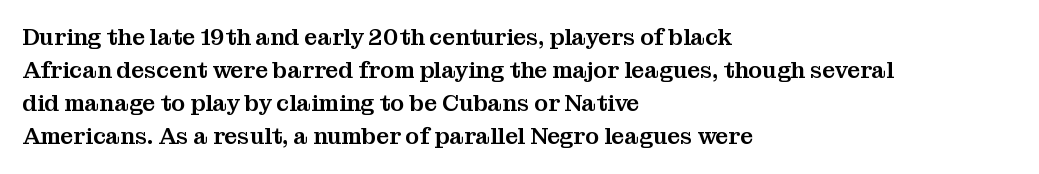
The image shows 23 px text type, upright; set left-aligned, normal line spacing (1.44x), normal letter spacing, not underlined.
